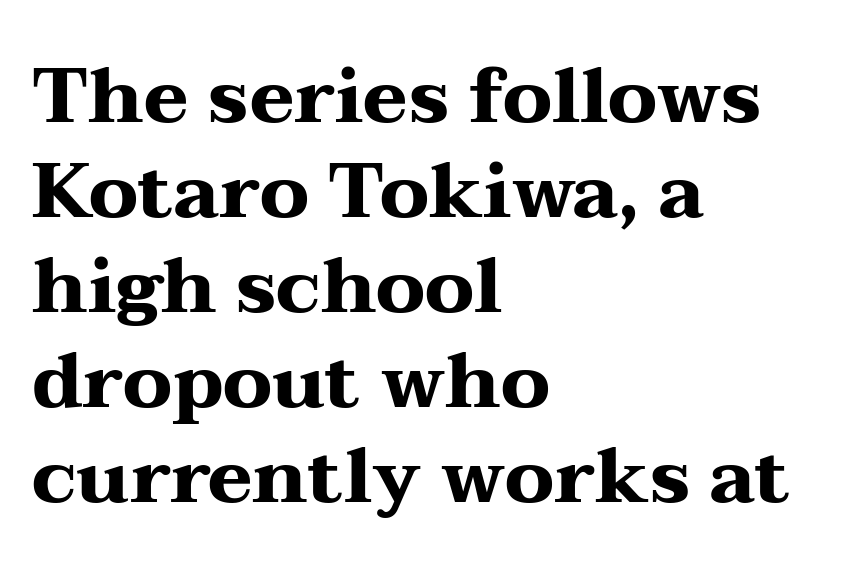
Q: Is the text bold? A: Yes.
Q: Is the text italic (slanted)? A: No, it is upright.
Q: Is the typeface a serif or a sans-serif typeface? A: Serif.
Q: Is the text underlined? A: No.
Q: How is the paragraph aligned? A: Left-aligned.
Q: Is the spacing between letters normal or unusually wide? A: Normal.
Q: Is the spacing between lines tight, normal or loose? A: Normal.
Q: Width (condensed, normal, or wide)? A: Wide.
Q: Stroke contrast? A: Medium.
Q: x-height? A: Medium.
Q: Monospaced? A: No.
